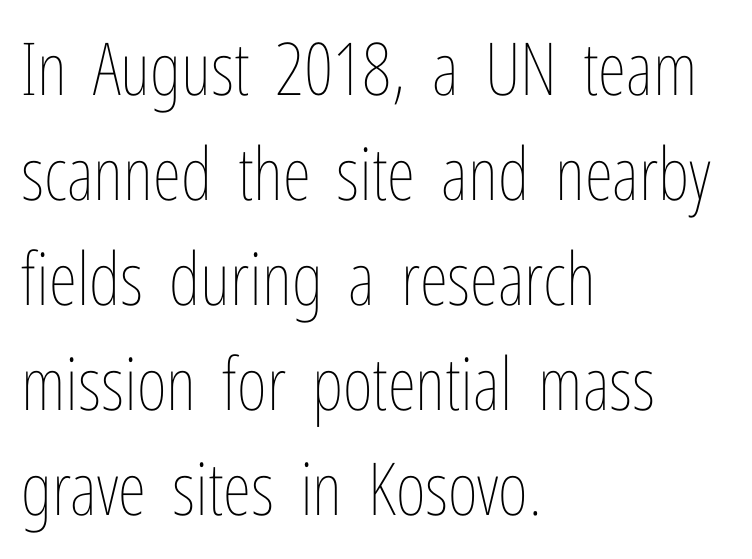
{"italic": "no", "bold": "no", "weight": "thin", "width": "condensed", "stroke_contrast": "low", "x_height": "medium", "monospaced": "no", "underline": "no", "align": "left", "line_spacing": "normal", "line_spacing_ratio": 1.44, "letter_spacing": "normal", "letter_spacing_em": 0.0, "glyph_px": 73}
